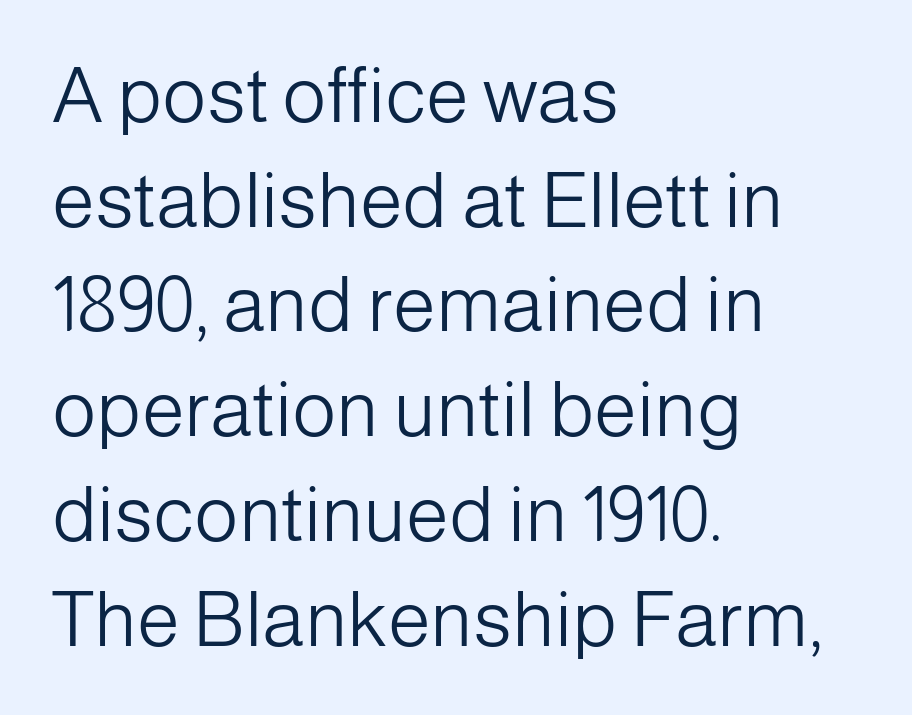
Q: Is the text bold? A: No.
Q: Is the text italic (slanted)? A: No, it is upright.
Q: Is the typeface a serif or a sans-serif typeface? A: Sans-serif.
Q: Is the text underlined? A: No.
Q: How is the paragraph aligned? A: Left-aligned.
Q: Is the spacing between letters normal or unusually wide? A: Normal.
Q: Is the spacing between lines tight, normal or loose? A: Normal.
Q: Width (condensed, normal, or wide)? A: Normal.
Q: Stroke contrast? A: Low.
Q: x-height? A: Medium.
Q: Monospaced? A: No.
